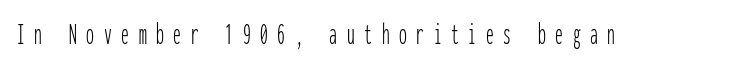
The image shows 31 px thin, condensed sans-serif type, upright, monospaced; set unusually wide letter spacing (+0.31 em), not underlined; low stroke contrast and a medium x-height.
